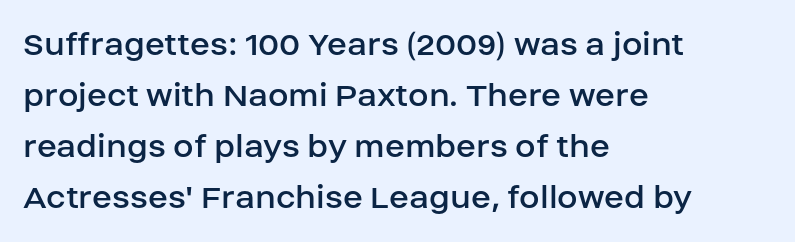
{"serif": "no", "italic": "no", "bold": "no", "weight": "regular", "width": "normal", "stroke_contrast": "low", "x_height": "large", "monospaced": "no", "underline": "no", "align": "left", "line_spacing": "normal", "line_spacing_ratio": 1.38, "letter_spacing": "normal", "letter_spacing_em": 0.0, "glyph_px": 37}
